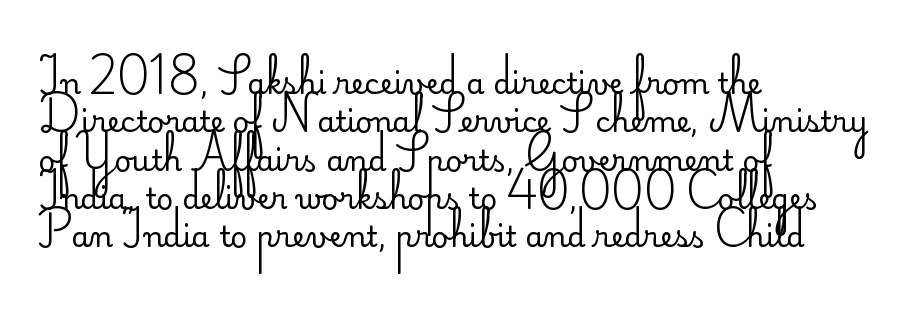
The image shows 29 px regular-weight sans-serif type, upright; set left-aligned, normal line spacing (1.32x), normal letter spacing, not underlined; low stroke contrast and a small x-height.
